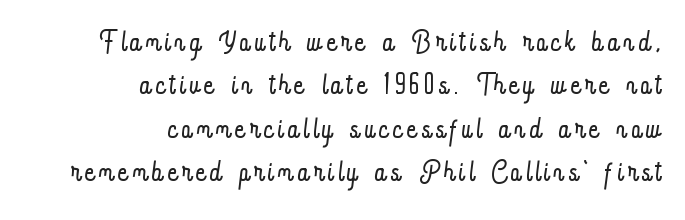
Q: Is the text bold? A: No.
Q: Is the text underlined? A: No.
Q: How is the paragraph aligned? A: Right-aligned.
Q: Is the spacing between lines tight, normal or loose? A: Tight.
Q: Width (condensed, normal, or wide)? A: Condensed.
Q: Stroke contrast? A: Low.
Q: x-height? A: Small.
Q: Monospaced? A: No.
